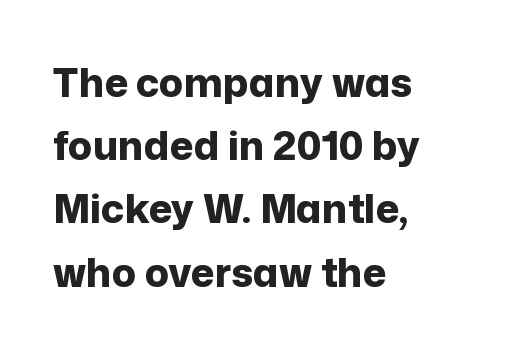
The image shows 40 px bold sans-serif type, upright; set left-aligned, normal line spacing (1.58x), normal letter spacing, not underlined; low stroke contrast and a medium x-height.
